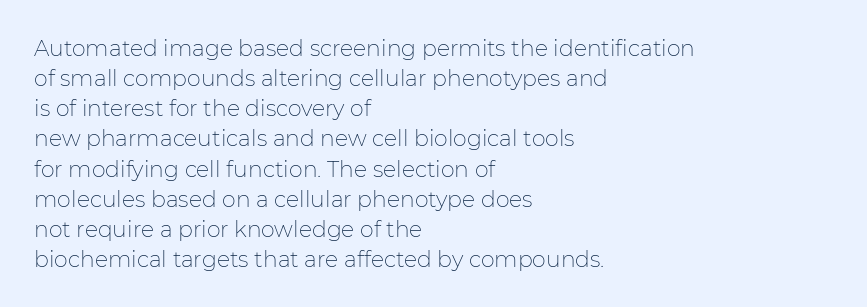
Q: Is the text bold? A: No.
Q: Is the text italic (slanted)? A: No, it is upright.
Q: Is the text underlined? A: No.
Q: How is the paragraph aligned? A: Left-aligned.
Q: Is the spacing between letters normal or unusually wide? A: Normal.
Q: Is the spacing between lines tight, normal or loose? A: Normal.
